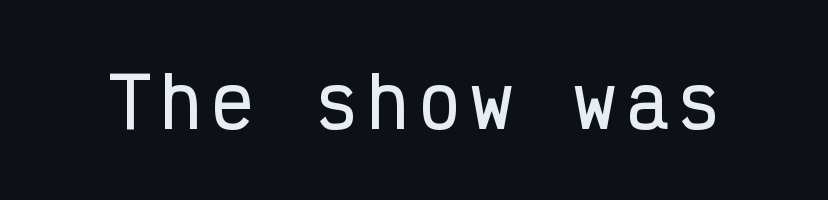
Q: Is the text italic (slanted)? A: No, it is upright.
Q: Is the typeface a serif or a sans-serif typeface? A: Sans-serif.
Q: Is the text underlined? A: No.
Q: Width (condensed, normal, or wide)? A: Condensed.
Q: Stroke contrast? A: Low.
Q: x-height? A: Medium.
Q: Monospaced? A: Yes.
